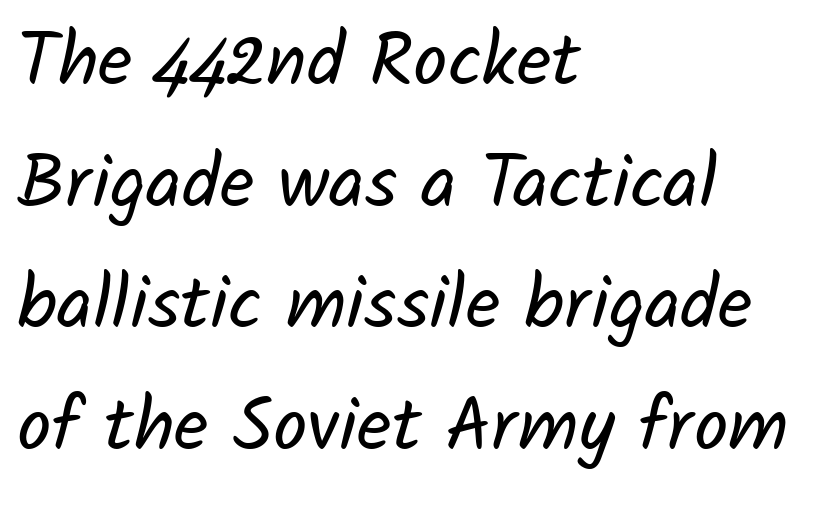
The image shows 76 px regular-weight sans-serif type; set left-aligned, normal line spacing (1.6x), normal letter spacing, not underlined; low stroke contrast and a medium x-height.
